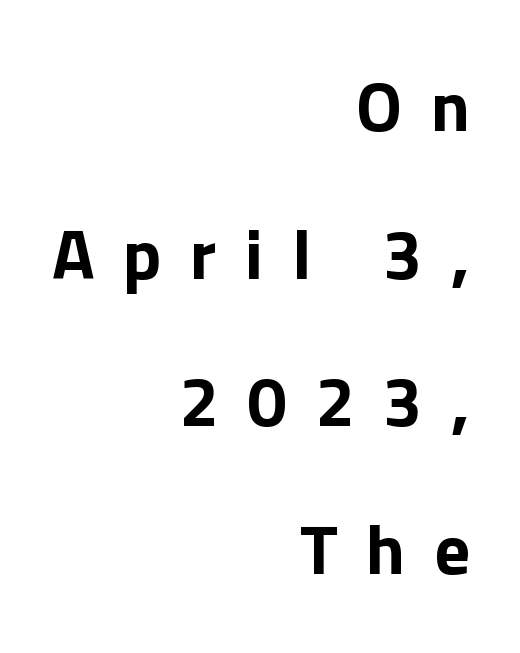
Q: Is the text bold? A: Yes.
Q: Is the text italic (slanted)? A: No, it is upright.
Q: Is the typeface a serif or a sans-serif typeface? A: Sans-serif.
Q: Is the text underlined? A: No.
Q: How is the paragraph aligned? A: Right-aligned.
Q: Is the spacing between letters normal or unusually wide? A: Unusually wide.
Q: Is the spacing between lines tight, normal or loose? A: Loose.
Q: Width (condensed, normal, or wide)? A: Normal.
Q: x-height? A: Medium.
Q: Monospaced? A: No.
